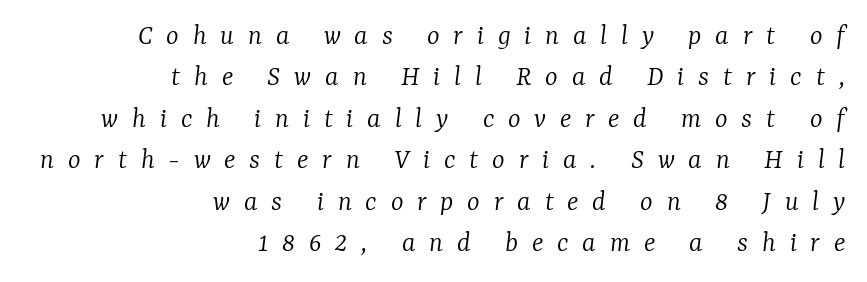
The passage shown is typed in a proportional face where columns would drift. Would a proofreader flag this as italicized? Yes. Little horizontal feet cap the strokes, marking this as serif type. Line endings align vertically; line beginnings do not.
